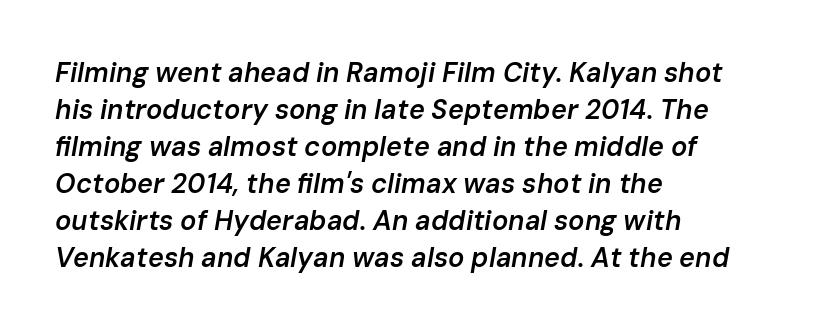
The image shows 27 px text type, italic (leaning right); set left-aligned, normal line spacing (1.37x), normal letter spacing, not underlined.
